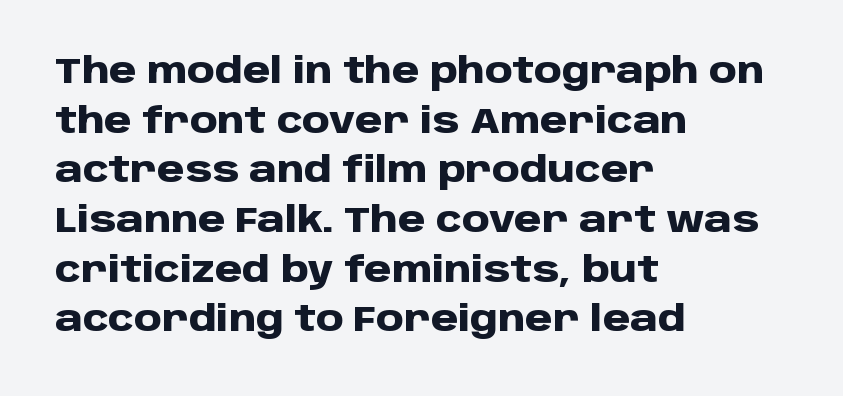
{"serif": "no", "italic": "no", "bold": "yes", "weight": "heavy", "width": "normal", "stroke_contrast": "low", "x_height": "large", "monospaced": "no", "underline": "no", "align": "left", "line_spacing": "normal", "line_spacing_ratio": 1.42, "letter_spacing": "normal", "letter_spacing_em": 0.0, "glyph_px": 35}
